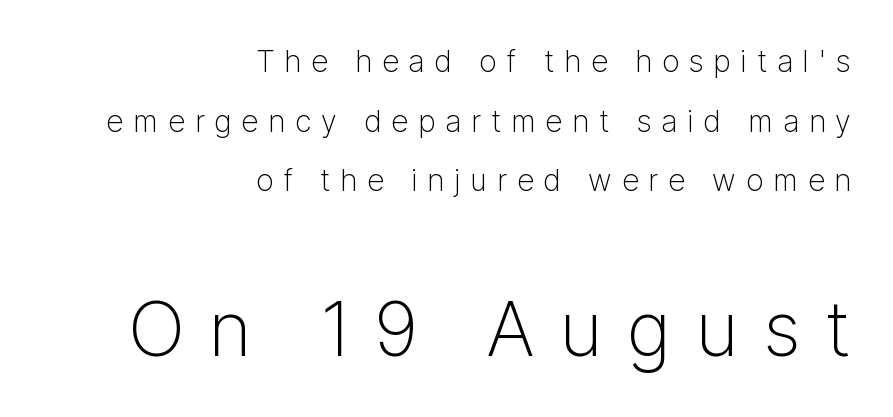
{"serif": "no", "italic": "no", "bold": "no", "weight": "light", "width": "normal", "stroke_contrast": "low", "x_height": "medium", "monospaced": "no", "underline": "no", "align": "right", "line_spacing": "loose", "line_spacing_ratio": 1.99, "letter_spacing": "wide", "letter_spacing_em": 0.33, "larger_block": "second", "size_ratio": 2.53, "glyph_px": 76}
